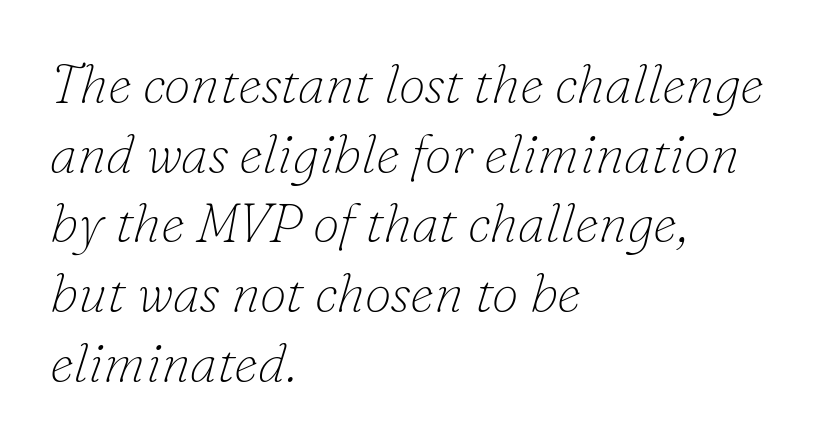
Line starts are locked; line ends wander. Check the space under the baseline: it is left empty. Regarding leading, the lines here are spaced in the standard way. The glyphs in this specimen are seriffed. No letter is thick-stroked: the sample isn't bold.
